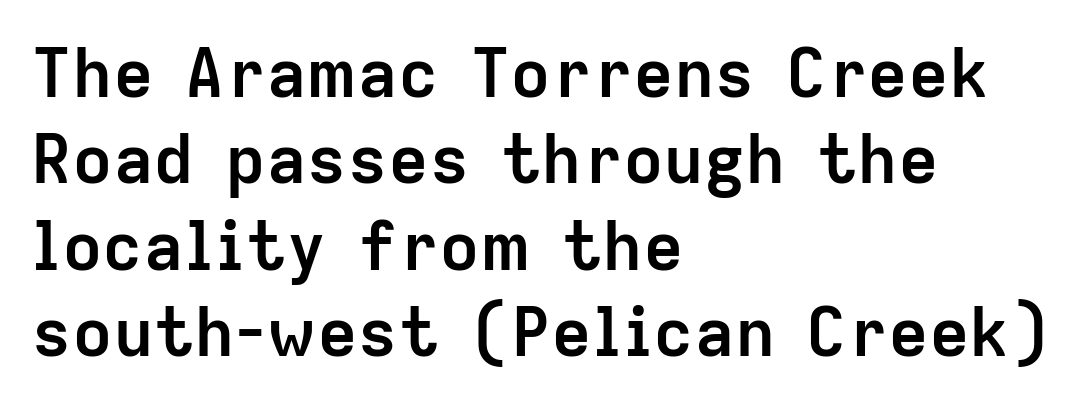
The image shows 68 px semibold sans-serif type, upright; set left-aligned, normal line spacing (1.27x), normal letter spacing, not underlined; low stroke contrast and a medium x-height.
